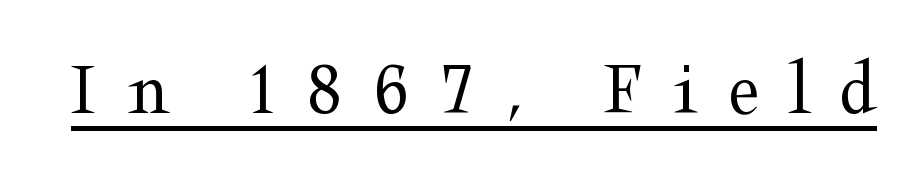
Q: Is the text bold? A: No.
Q: Is the text italic (slanted)? A: No, it is upright.
Q: Is the typeface a serif or a sans-serif typeface? A: Serif.
Q: Is the text underlined? A: Yes.
Q: Is the spacing between letters normal or unusually wide? A: Unusually wide.
Q: Width (condensed, normal, or wide)? A: Wide.
Q: Stroke contrast? A: Medium.
Q: x-height? A: Medium.
Q: Monospaced? A: No.
